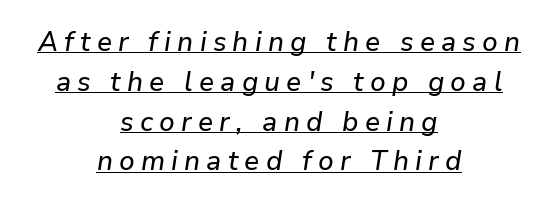
The image shows 28 px text type, italic (leaning right); set centered, normal line spacing (1.42x), unusually wide letter spacing (+0.22 em), underlined; low stroke contrast and a medium x-height.
